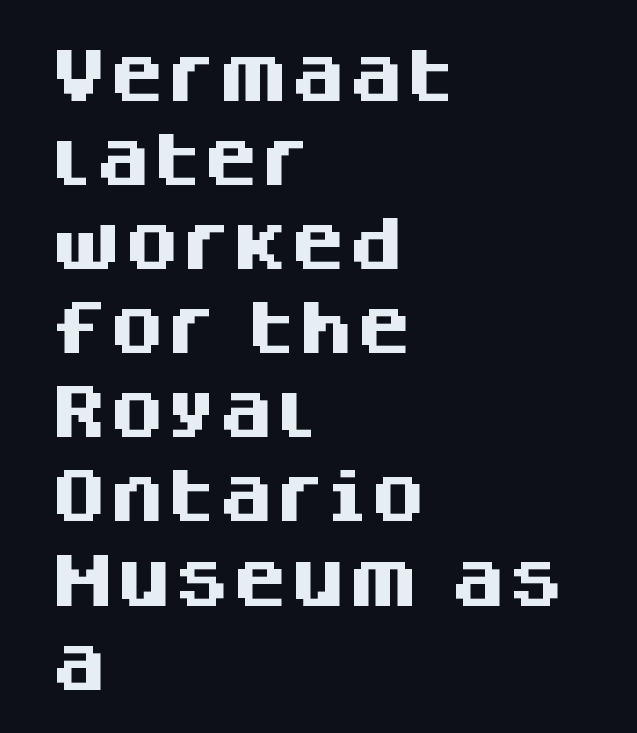
{"serif": "no", "italic": "no", "bold": "yes", "weight": "heavy", "width": "normal", "stroke_contrast": "medium", "x_height": "large", "monospaced": "no", "underline": "no", "align": "left", "line_spacing": "normal", "line_spacing_ratio": 1.45, "letter_spacing": "normal", "letter_spacing_em": 0.0, "glyph_px": 58}
